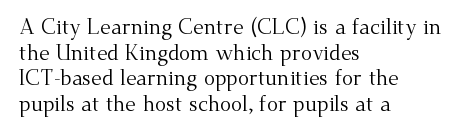
{"italic": "no", "bold": "no", "underline": "no", "align": "left", "line_spacing_ratio": 1.22, "letter_spacing": "normal", "letter_spacing_em": 0.0, "glyph_px": 21}
